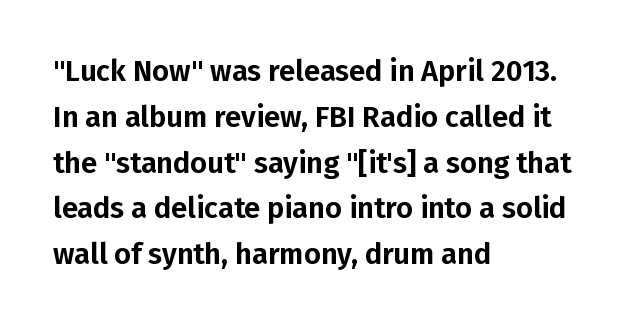
The image shows 29 px sans-serif type, upright; set left-aligned, normal line spacing (1.58x), normal letter spacing, not underlined; low stroke contrast and a medium x-height.
